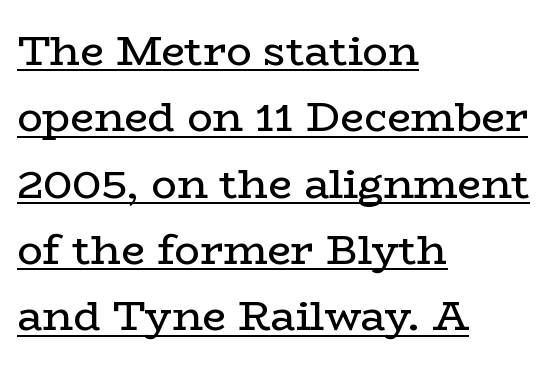
Q: Is the text bold? A: No.
Q: Is the text italic (slanted)? A: No, it is upright.
Q: Is the typeface a serif or a sans-serif typeface? A: Serif.
Q: Is the text underlined? A: Yes.
Q: How is the paragraph aligned? A: Left-aligned.
Q: Is the spacing between letters normal or unusually wide? A: Normal.
Q: Is the spacing between lines tight, normal or loose? A: Normal.
Q: Width (condensed, normal, or wide)? A: Wide.
Q: Stroke contrast? A: Low.
Q: x-height? A: Medium.
Q: Monospaced? A: No.
